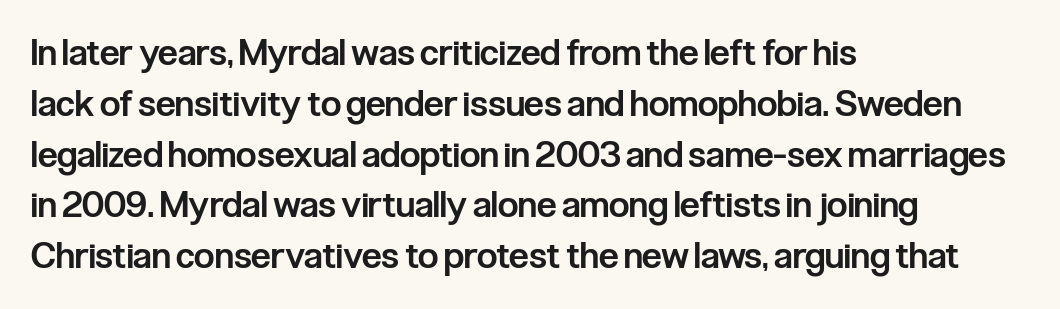
The rendering uses natural spacing where letterforms have individual widths. Each glyph is drawn with semibold strokes, heavier than normal yet not fully bold. Every stem runs plumb, perpendicular to the baseline. This rendering leaves character spacing at its baseline value. Summary of vertical rhythm: regular, with standard interline spacing. Horizontally, the lines are justified to the leading edge only.
